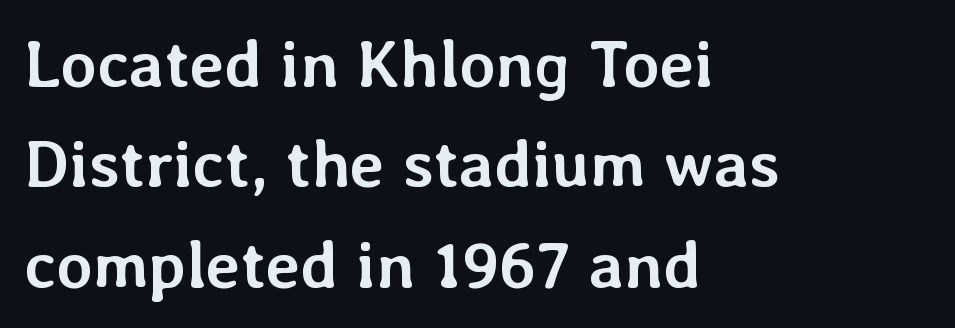
The image shows 66 px semibold type, upright; set left-aligned, normal line spacing (1.52x), normal letter spacing, not underlined; low stroke contrast and a medium x-height.
